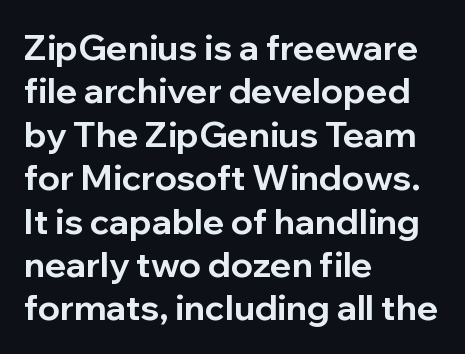
The image shows 35 px bold sans-serif type, upright; set left-aligned, line spacing 1.24x, normal letter spacing, not underlined; low stroke contrast and a medium x-height.
